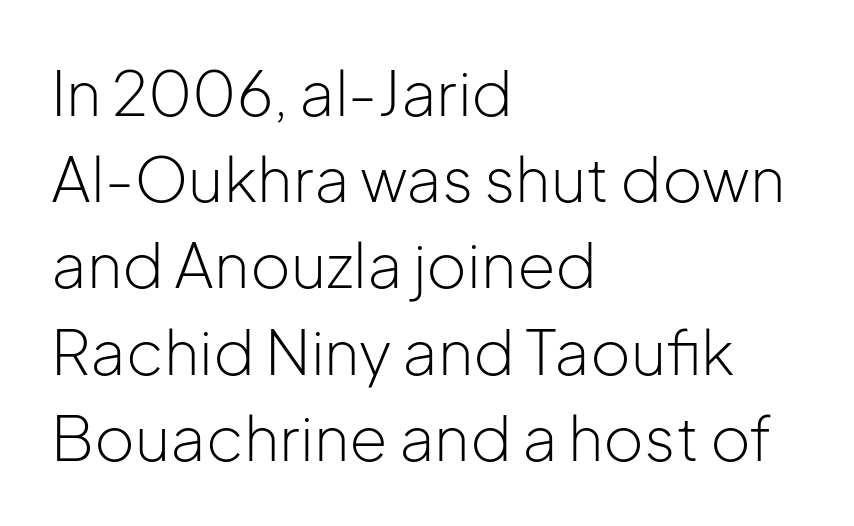
The image shows 62 px light sans-serif type, upright; set left-aligned, normal line spacing (1.39x), normal letter spacing, not underlined; low stroke contrast and a medium x-height.
